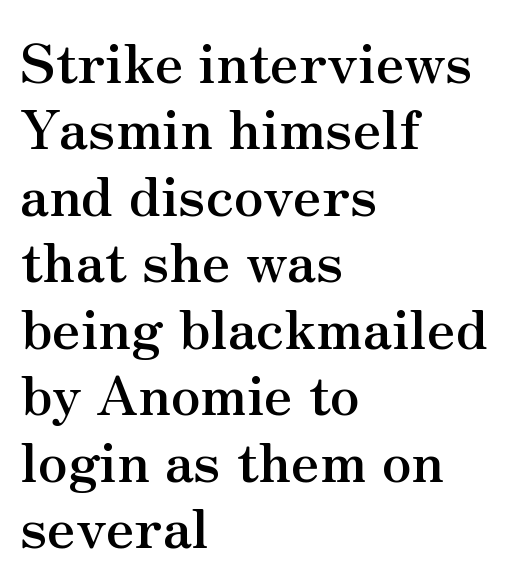
Unlike a clean sans, this face finishes its strokes with serifs. Designer's note — italics off, roman on. Just letters on the line, the space beneath them empty. A typesetter would call this proportional, since set widths differ per character. Look at the stroke-to-counter ratio: heavy, a bold. Honestly, the letter spacing is just normal — you wouldn't notice it.
